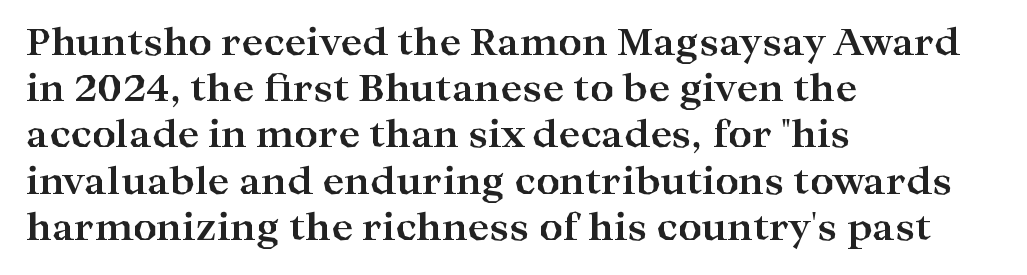
Beneath every word, the page is bare. Posture: upright roman. To sum up the face: it has serifs. Interline gaps are of average width in this sample.
